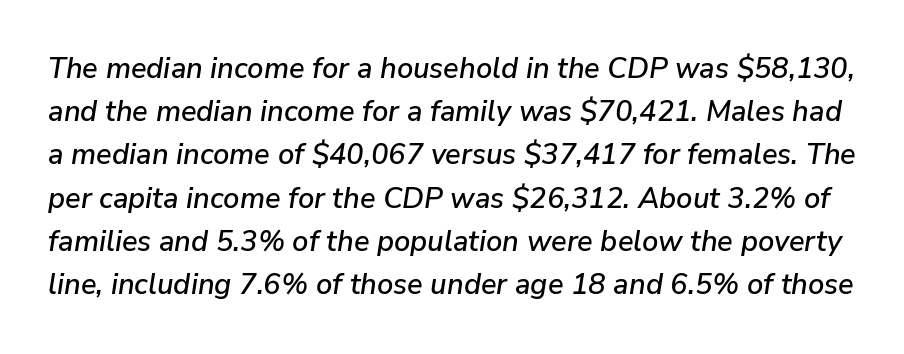
The image shows 29 px text type, italic (leaning right); set normal line spacing (1.49x), normal letter spacing, not underlined; low stroke contrast and a medium x-height.
